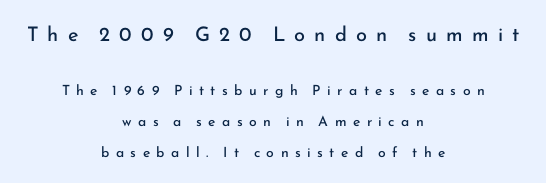
The image shows 20 px text type, upright; set centered, loose line spacing (2.21x), unusually wide letter spacing (+0.46 em), not underlined; the first (top) block is 1.43x larger.
